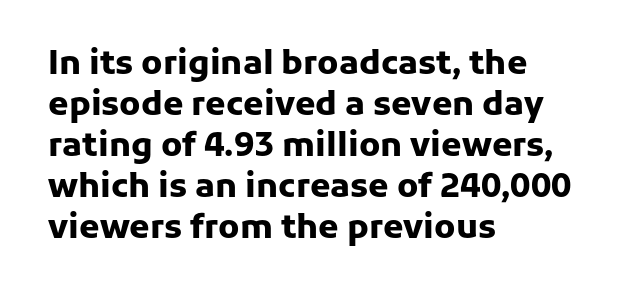
This sample has the flowing, uneven cadence of proportional lettering. Descenders hang freely into open space. Check where the strokes stop: nothing finishes them off — pure sans. Look at the tracking — it's just the regular setting, nothing added.
